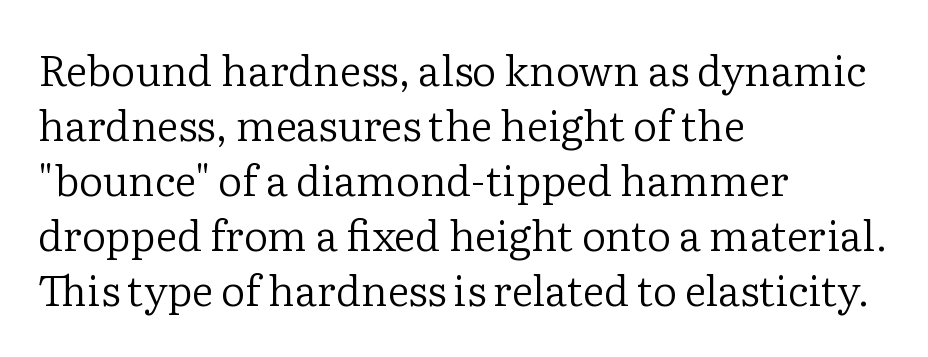
The line-height multiplier appears to be the usual default. Ink coverage per letter is moderate at most. Proportional: the letters do not fall into vertical columns. The text block is weighted toward the left margin, trailing off unevenly rightward.
